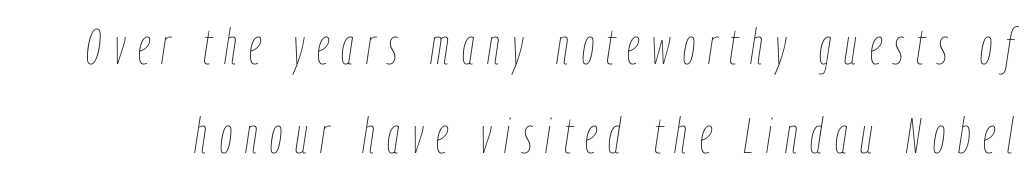
{"italic": "yes", "lean": "right", "slant_degrees": 9, "bold": "no", "weight": "thin", "width": "condensed", "stroke_contrast": "low", "x_height": "medium", "monospaced": "no", "underline": "no", "line_spacing_ratio": 1.81, "letter_spacing": "wide", "letter_spacing_em": 0.26, "glyph_px": 49}
